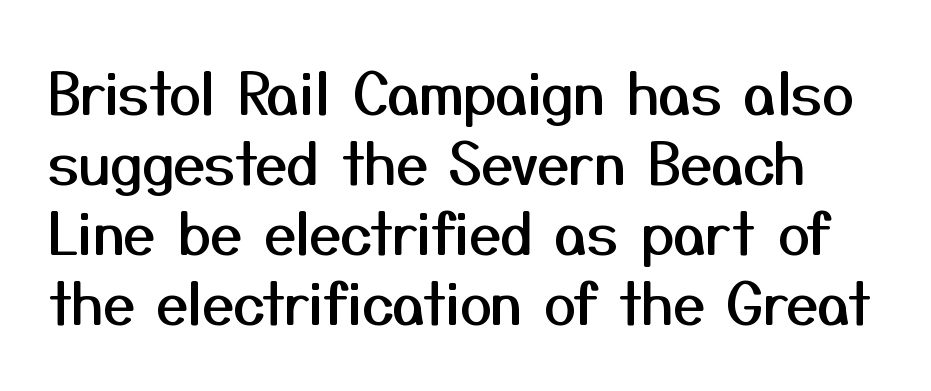
The image shows 57 px sans-serif type, upright; set line spacing 1.23x, normal letter spacing, not underlined; medium stroke contrast and a medium x-height.
